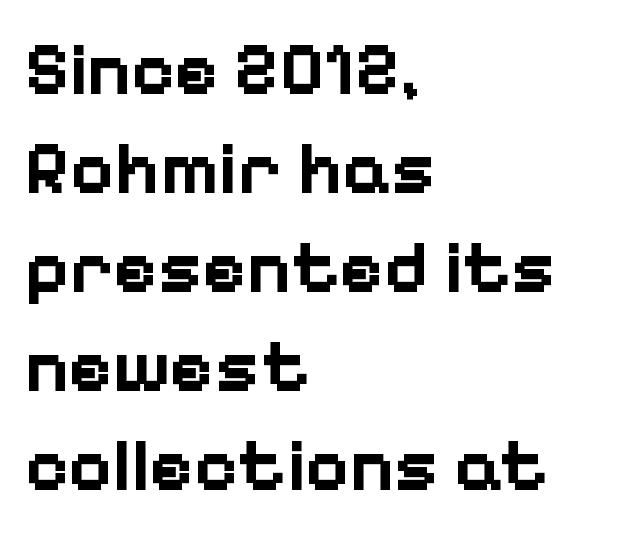
The image shows 75 px bold sans-serif type, upright; set left-aligned, normal line spacing (1.32x), normal letter spacing, not underlined; low stroke contrast and a medium x-height.
